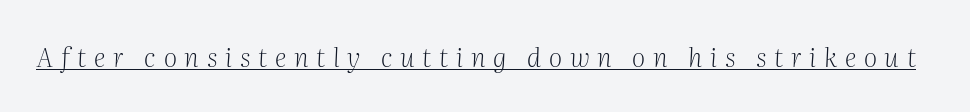
{"italic": "yes", "lean": "right", "slant_degrees": 2, "bold": "no", "underline": "yes", "letter_spacing": "wide", "letter_spacing_em": 0.3, "glyph_px": 26}
